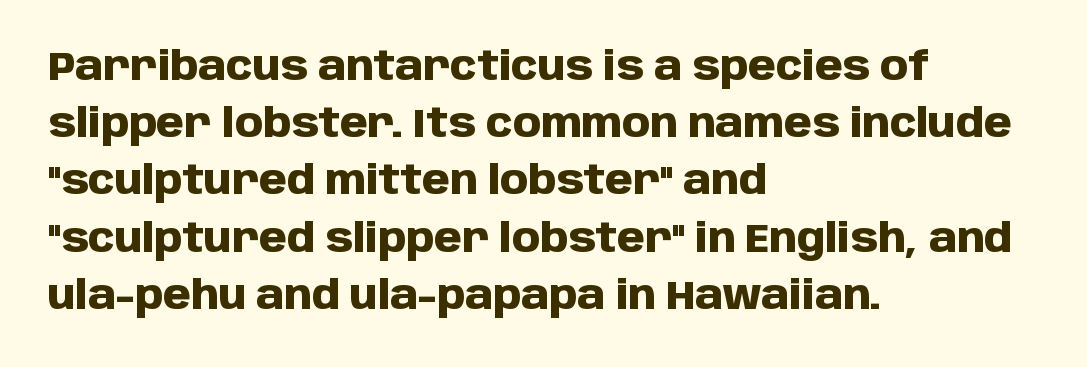
Summary of vertical rhythm: regular, with standard interline spacing. Between one letter and the next there's only the usual sliver of space. The space directly below the letters is spotless. Letterform terminals end flat and unadorned throughout the passage. Designer's note — italics off, roman on. Weight: bold.
